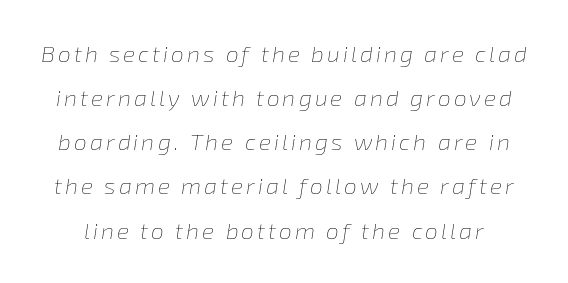
{"italic": "yes", "lean": "right", "slant_degrees": 8, "bold": "no", "underline": "no", "line_spacing": "loose", "line_spacing_ratio": 1.92, "glyph_px": 23}
